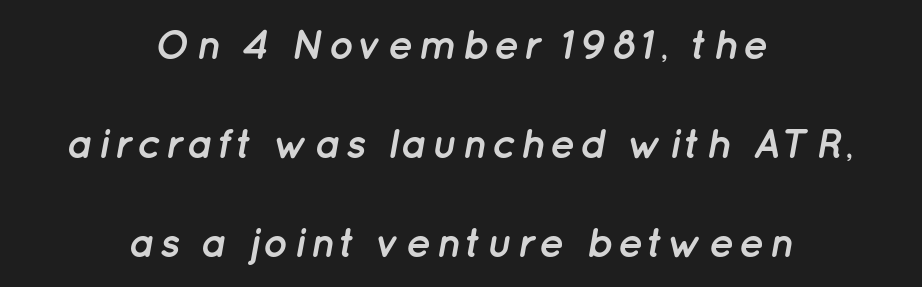
{"italic": "yes", "lean": "right", "slant_degrees": 12, "bold": "yes", "weight": "semibold", "width": "normal", "stroke_contrast": "low", "x_height": "medium", "monospaced": "no", "underline": "no", "align": "center", "line_spacing": "loose", "line_spacing_ratio": 2.36, "glyph_px": 42}
